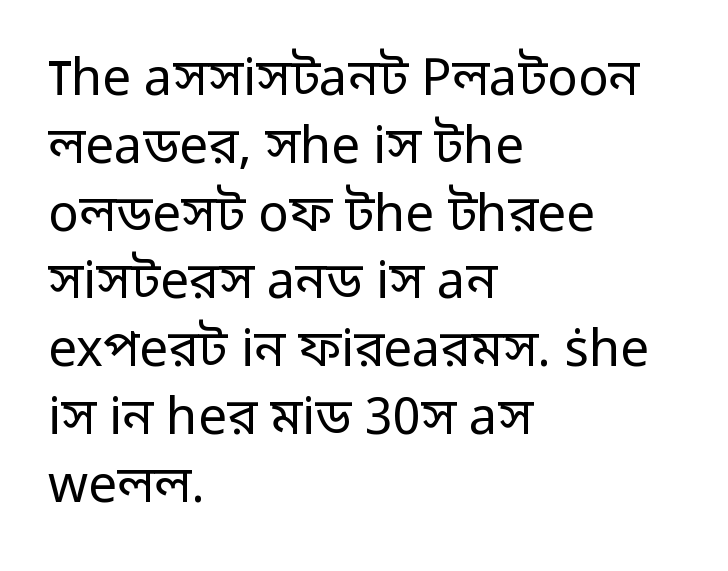
Q: Is the text bold? A: No.
Q: Is the text italic (slanted)? A: No, it is upright.
Q: Is the typeface a serif or a sans-serif typeface? A: Sans-serif.
Q: Is the text underlined? A: No.
Q: How is the paragraph aligned? A: Left-aligned.
Q: Is the spacing between letters normal or unusually wide? A: Normal.
Q: Is the spacing between lines tight, normal or loose? A: Normal.
Q: Width (condensed, normal, or wide)? A: Normal.
Q: Stroke contrast? A: Low.
Q: x-height? A: Medium.
Q: Monospaced? A: No.
